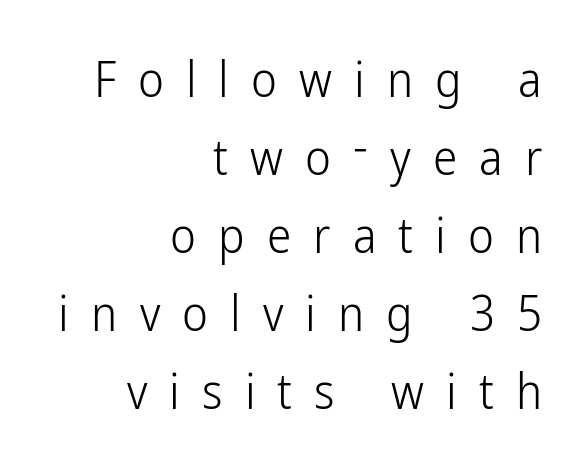
Whoever set this chose a conventional vertical rhythm. Think of a printed novel: that variable character pitch is what you see here. This is sans-serif lettering, the kind often seen on screens and signage. The horizontal fit of the characters is loose and conspicuously gappy.
